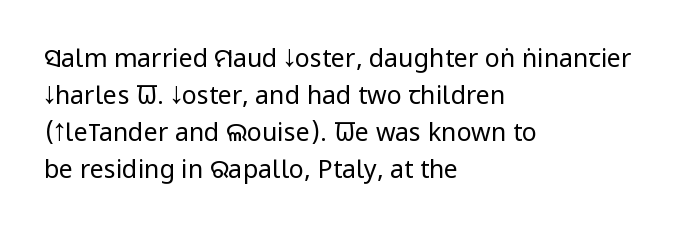
A typesetter would call this leading conventional body-copy spacing. Descender tails drop into unmarked territory. Visually the block forms a straight wall on the left and a jagged coastline on the right. Do the letters lean? They stand straight.
